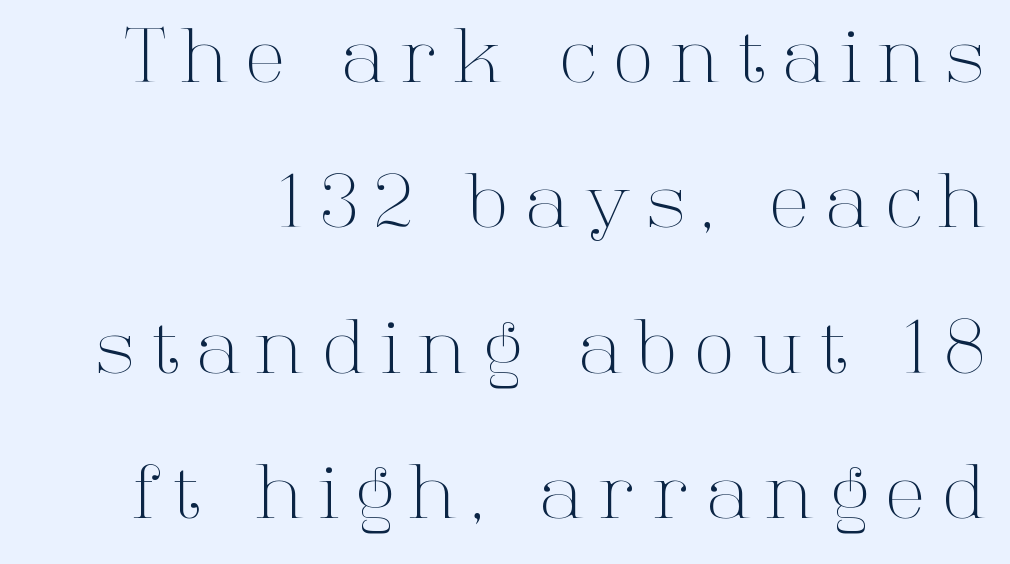
{"serif": "yes", "italic": "no", "bold": "no", "weight": "light", "width": "normal", "stroke_contrast": "high", "x_height": "medium", "monospaced": "no", "underline": "no", "line_spacing": "loose", "line_spacing_ratio": 1.99, "letter_spacing": "wide", "letter_spacing_em": 0.25, "glyph_px": 73}
